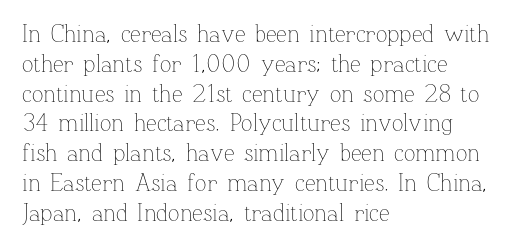
The image shows 24 px text type, upright; set left-aligned, line spacing 1.24x, normal letter spacing, not underlined.
